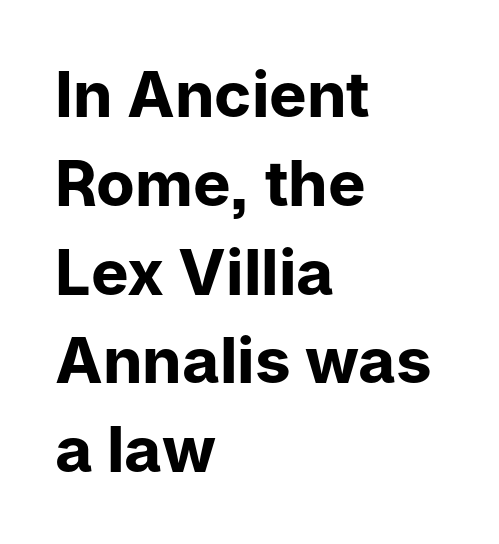
{"serif": "no", "italic": "no", "bold": "yes", "weight": "bold", "width": "normal", "stroke_contrast": "low", "x_height": "medium", "monospaced": "no", "underline": "no", "align": "left", "line_spacing": "normal", "line_spacing_ratio": 1.41, "letter_spacing": "normal", "letter_spacing_em": 0.0, "glyph_px": 63}
